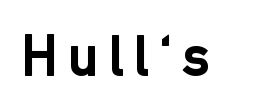
Q: Is the text bold? A: Yes.
Q: Is the text italic (slanted)? A: No, it is upright.
Q: Is the typeface a serif or a sans-serif typeface? A: Sans-serif.
Q: Is the text underlined? A: No.
Q: Width (condensed, normal, or wide)? A: Normal.
Q: Stroke contrast? A: Low.
Q: x-height? A: Medium.
Q: Monospaced? A: No.
